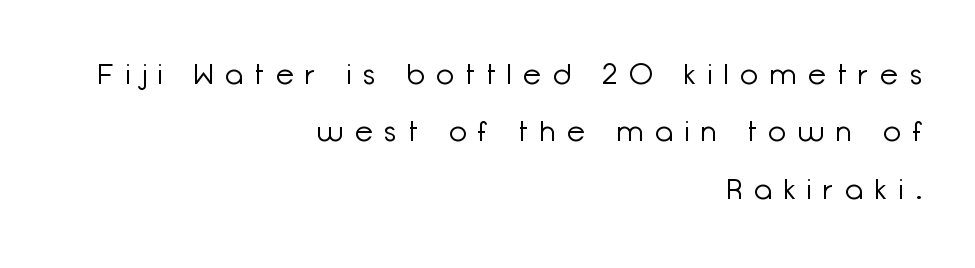
Q: Is the text bold? A: No.
Q: Is the text italic (slanted)? A: No, it is upright.
Q: Is the typeface a serif or a sans-serif typeface? A: Sans-serif.
Q: Is the text underlined? A: No.
Q: How is the paragraph aligned? A: Right-aligned.
Q: Is the spacing between letters normal or unusually wide? A: Unusually wide.
Q: Is the spacing between lines tight, normal or loose? A: Loose.
Q: Width (condensed, normal, or wide)? A: Normal.
Q: Stroke contrast? A: Low.
Q: x-height? A: Medium.
Q: Monospaced? A: No.
